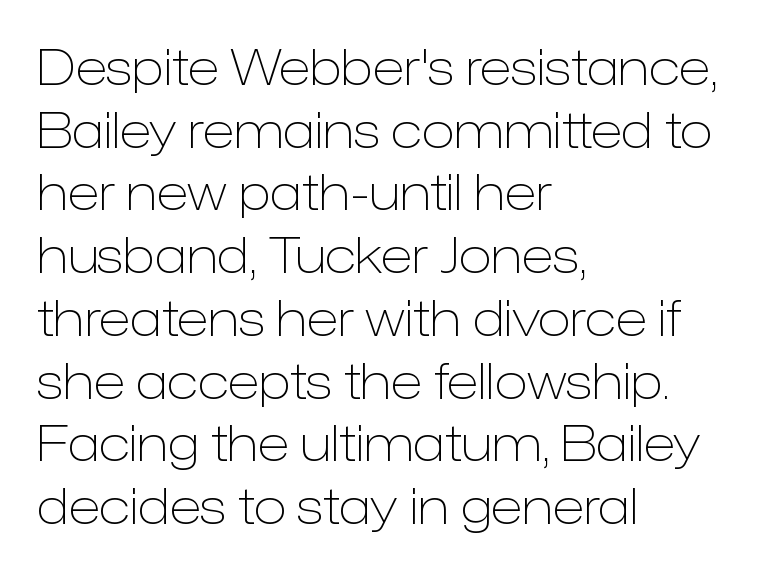
{"serif": "no", "italic": "no", "bold": "no", "weight": "light", "width": "normal", "stroke_contrast": "low", "x_height": "medium", "monospaced": "no", "underline": "no", "align": "left", "line_spacing": "normal", "line_spacing_ratio": 1.28, "letter_spacing": "normal", "letter_spacing_em": 0.0, "glyph_px": 49}
